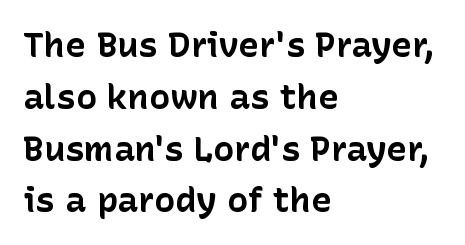
{"serif": "no", "italic": "no", "bold": "yes", "weight": "bold", "width": "normal", "stroke_contrast": "low", "x_height": "medium", "monospaced": "no", "underline": "no", "align": "left", "line_spacing": "normal", "line_spacing_ratio": 1.48, "letter_spacing": "normal", "letter_spacing_em": 0.0, "glyph_px": 35}
